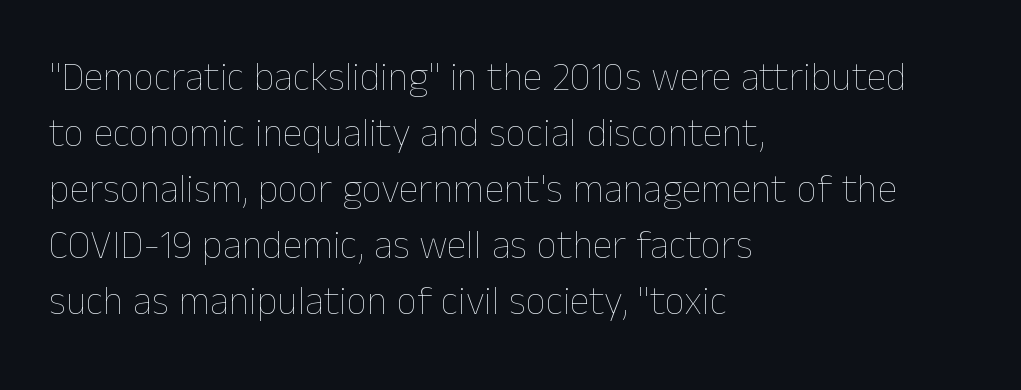
The image shows 40 px thin type, upright; set left-aligned, normal line spacing (1.4x), normal letter spacing, not underlined; low stroke contrast and a medium x-height.
